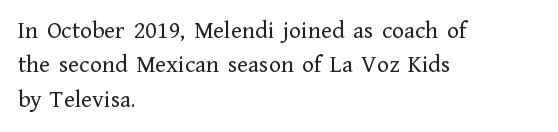
Q: Is the text bold? A: No.
Q: Is the text italic (slanted)? A: No, it is upright.
Q: Is the text underlined? A: No.
Q: How is the paragraph aligned? A: Left-aligned.
Q: Is the spacing between letters normal or unusually wide? A: Normal.
Q: Is the spacing between lines tight, normal or loose? A: Normal.
